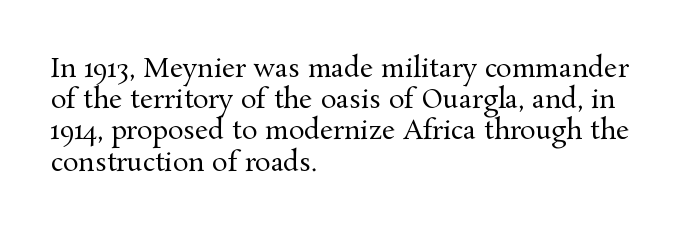
One-word summary of the alignment: left. In terms of letterspacing, this is plain default setting. The words here are not underlined. The characters are drawn with everyday or finer stroke widths. The letters stand straight up with perfectly vertical stems.
